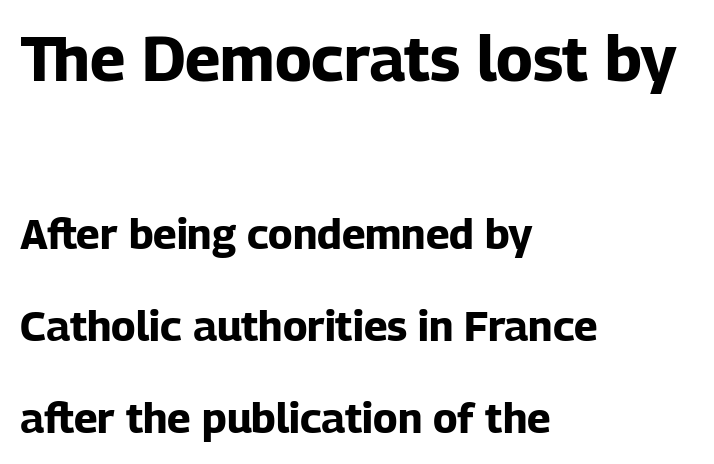
Q: Is the text bold? A: Yes.
Q: Is the text italic (slanted)? A: No, it is upright.
Q: Is the typeface a serif or a sans-serif typeface? A: Sans-serif.
Q: Is the text underlined? A: No.
Q: How is the paragraph aligned? A: Left-aligned.
Q: Is the spacing between letters normal or unusually wide? A: Normal.
Q: Is the spacing between lines tight, normal or loose? A: Loose.
Q: Which block of text is set in a larger size, the first (top) or the second (bottom)? A: The first (top) one.
Q: Width (condensed, normal, or wide)? A: Normal.
Q: Stroke contrast? A: Low.
Q: x-height? A: Medium.
Q: Monospaced? A: No.
